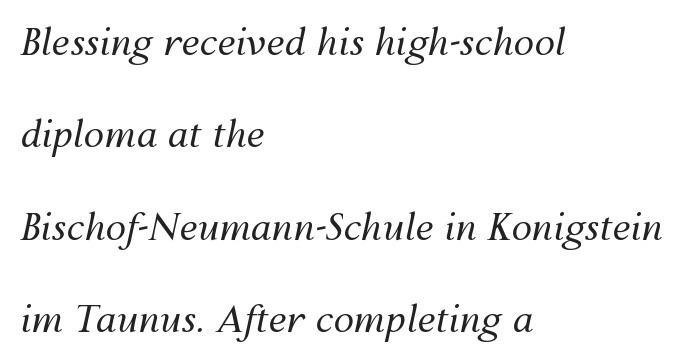
Q: Is the text bold? A: No.
Q: Is the text italic (slanted)? A: Yes, it leans right by about 12 degrees.
Q: Is the text underlined? A: No.
Q: How is the paragraph aligned? A: Left-aligned.
Q: Is the spacing between letters normal or unusually wide? A: Normal.
Q: Is the spacing between lines tight, normal or loose? A: Loose.
Q: Width (condensed, normal, or wide)? A: Normal.
Q: Stroke contrast? A: Medium.
Q: x-height? A: Medium.
Q: Monospaced? A: No.
